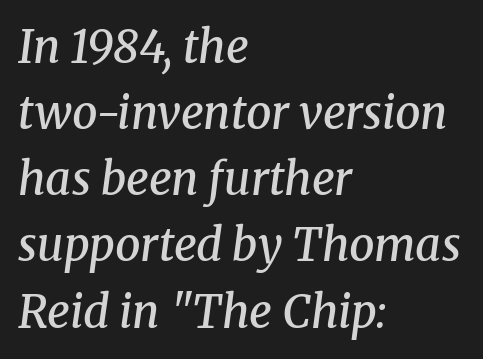
The passage shown has conventional tracking throughout. Descenders hang freely into open space. The letters are slanted; this is an italic face. Note the varied advance widths — an 'i' is clearly narrower than an 'm'. Casual observation: everything's shoved over to the left.
